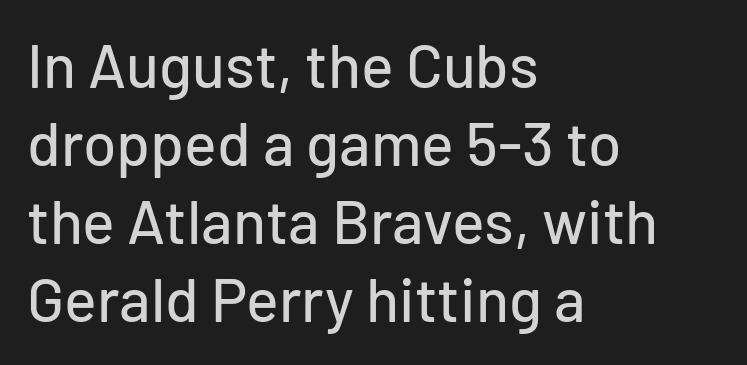
The image shows 61 px sans-serif type, upright; set left-aligned, normal line spacing (1.28x), normal letter spacing, not underlined; low stroke contrast and a medium x-height.
